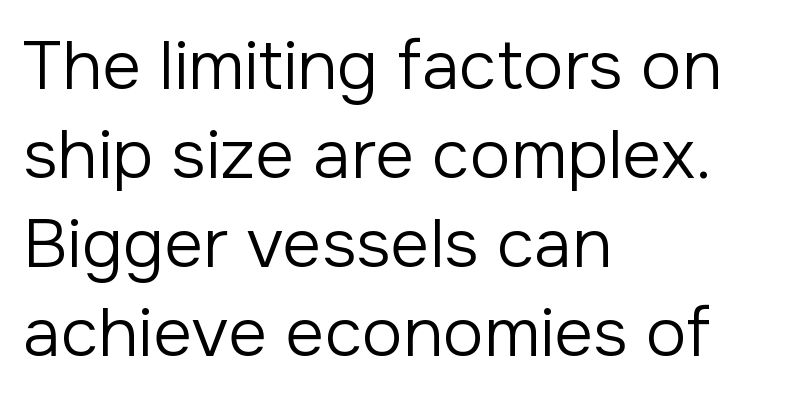
The image shows 68 px regular-weight sans-serif type, upright; set left-aligned, normal line spacing (1.31x), normal letter spacing, not underlined; low stroke contrast and a medium x-height.
